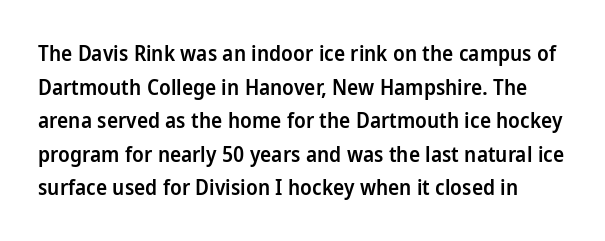
The image shows 21 px text type, upright; set normal line spacing (1.6x), normal letter spacing, not underlined.
